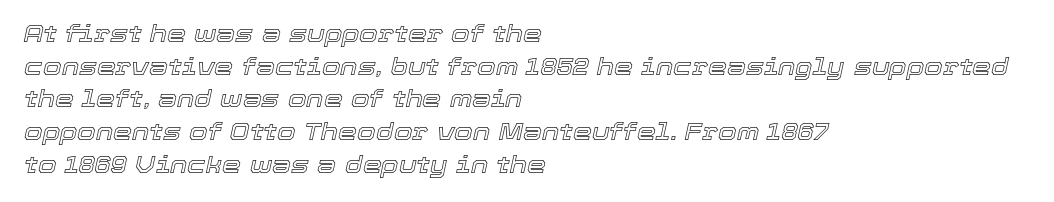
{"italic": "yes", "lean": "right", "slant_degrees": 12, "underline": "no", "align": "left", "line_spacing": "normal", "line_spacing_ratio": 1.36, "letter_spacing": "normal", "letter_spacing_em": 0.0, "glyph_px": 24}
